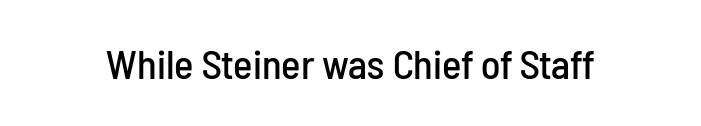
Q: Is the text italic (slanted)? A: No, it is upright.
Q: Is the typeface a serif or a sans-serif typeface? A: Sans-serif.
Q: Is the text underlined? A: No.
Q: Is the spacing between letters normal or unusually wide? A: Normal.
Q: Width (condensed, normal, or wide)? A: Condensed.
Q: Stroke contrast? A: Low.
Q: x-height? A: Medium.
Q: Monospaced? A: No.
